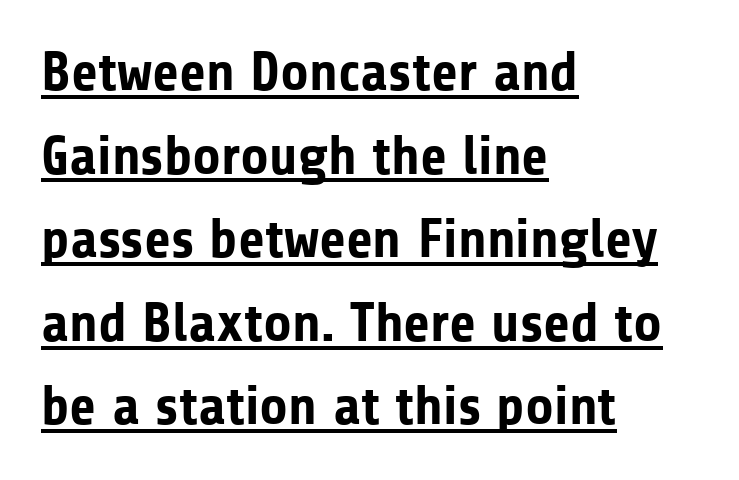
{"serif": "no", "italic": "no", "bold": "yes", "weight": "bold", "width": "normal", "stroke_contrast": "low", "x_height": "medium", "monospaced": "no", "underline": "yes", "align": "left", "line_spacing": "normal", "line_spacing_ratio": 1.52, "letter_spacing": "normal", "letter_spacing_em": 0.0, "glyph_px": 55}
